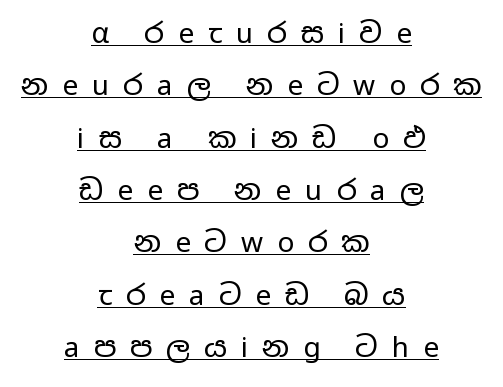
Q: Is the text bold? A: No.
Q: Is the text italic (slanted)? A: No, it is upright.
Q: Is the typeface a serif or a sans-serif typeface? A: Sans-serif.
Q: Is the text underlined? A: Yes.
Q: How is the paragraph aligned? A: Centered.
Q: Is the spacing between letters normal or unusually wide? A: Unusually wide.
Q: Width (condensed, normal, or wide)? A: Wide.
Q: Stroke contrast? A: Low.
Q: x-height? A: Medium.
Q: Monospaced? A: No.
